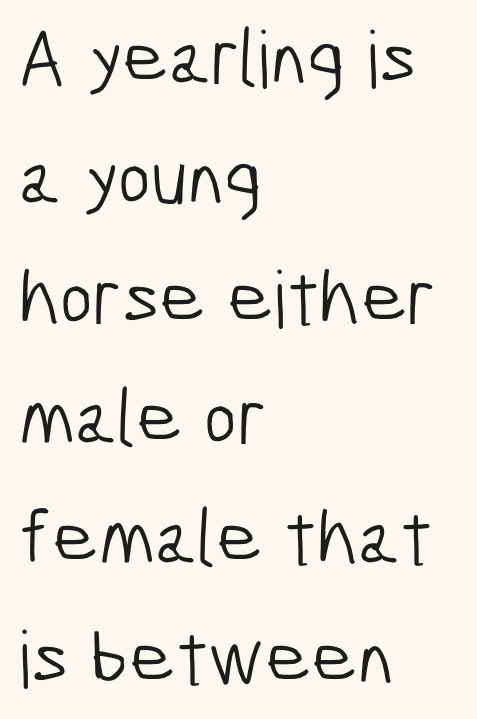
Letter spacing: default. All the whitespace from short lines collects on the right. What kind of face is this? One without serifs — a sans. Unmarked baselines from the first word to the last. One glance says typical: line gaps are just what's usual. Each letter keeps its own natural width here, so spacing adapts to shape.
